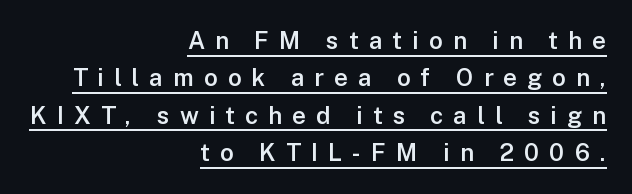
{"italic": "no", "bold": "semi", "underline": "yes", "align": "right", "line_spacing": "normal", "line_spacing_ratio": 1.56, "letter_spacing": "wide", "letter_spacing_em": 0.42, "glyph_px": 24}
